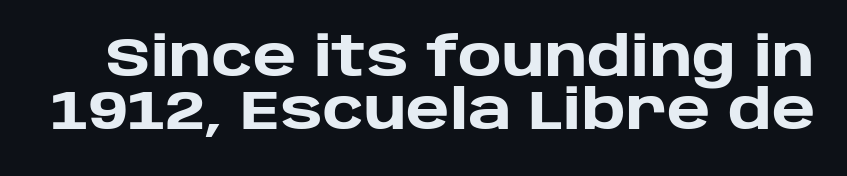
Characters remain perfectly vertical along every line. Emphasis by weight is at full strength: bold. Summary of vertical rhythm: compact, with narrow interline spacing. What stands out about the letter spacing? Nothing — it is the standard amount.
